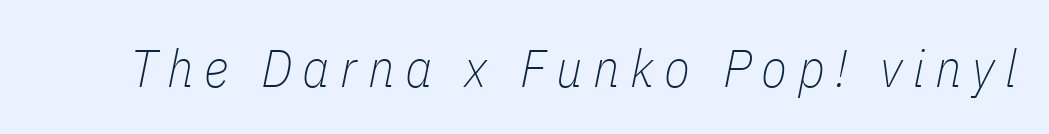
Stroke thickness stays within the range of a standard reading face or lighter. Style check: oblique. The specimen omits any rule beneath the text block's lines. Words appear elongated and porous because spacing is wide. Is this a fixed-width face? No — the glyphs have proportional, varying widths.
